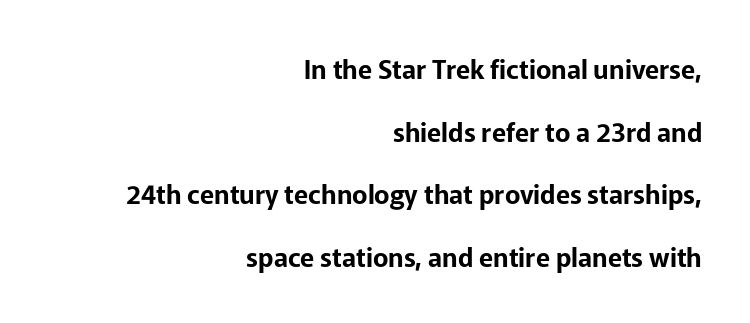
The image shows 26 px text type, upright; set right-aligned, loose line spacing (2.41x), normal letter spacing, not underlined.
